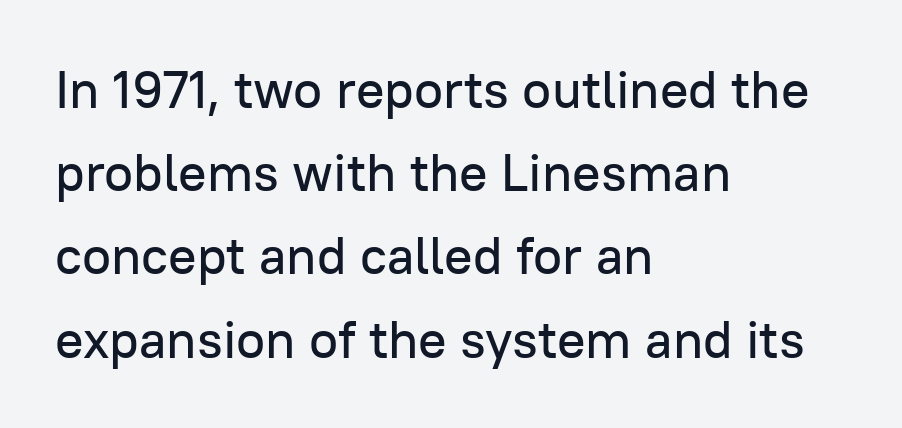
{"serif": "no", "italic": "no", "width": "normal", "stroke_contrast": "low", "x_height": "medium", "monospaced": "no", "underline": "no", "align": "left", "line_spacing": "normal", "line_spacing_ratio": 1.57, "letter_spacing": "normal", "letter_spacing_em": 0.0, "glyph_px": 53}
